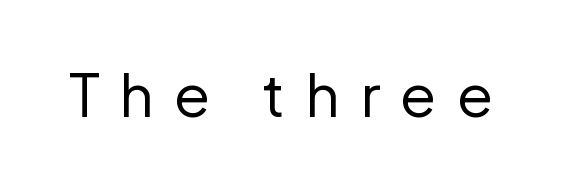
{"serif": "no", "italic": "no", "bold": "no", "weight": "regular", "width": "normal", "stroke_contrast": "low", "x_height": "medium", "monospaced": "no", "underline": "no", "letter_spacing": "wide", "letter_spacing_em": 0.35, "glyph_px": 59}
